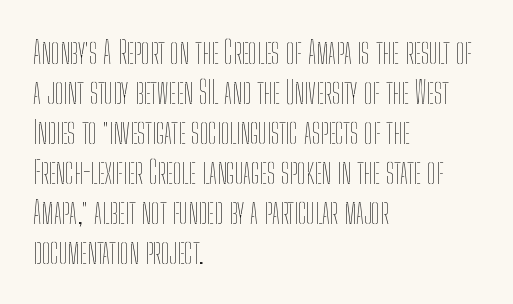
{"italic": "no", "bold": "no", "weight": "thin", "width": "condensed", "stroke_contrast": "low", "x_height": "medium", "monospaced": "no", "underline": "no", "align": "left", "line_spacing": "normal", "line_spacing_ratio": 1.29, "letter_spacing": "normal", "letter_spacing_em": 0.0, "glyph_px": 31}
